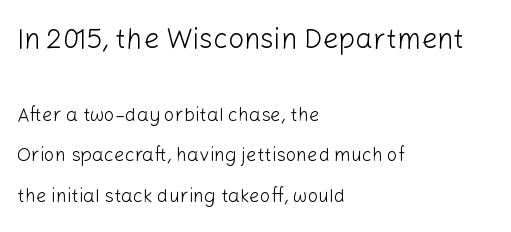
{"serif": "no", "italic": "no", "bold": "no", "weight": "light", "width": "normal", "stroke_contrast": "low", "x_height": "medium", "monospaced": "no", "underline": "no", "align": "left", "line_spacing": "loose", "line_spacing_ratio": 2.15, "letter_spacing": "normal", "letter_spacing_em": 0.0, "larger_block": "first", "size_ratio": 1.47, "glyph_px": 28}
